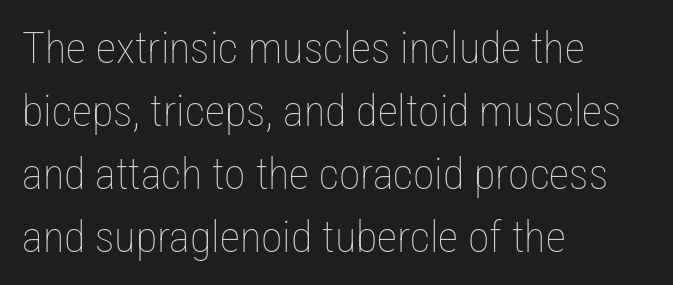
Q: Is the text bold? A: No.
Q: Is the text italic (slanted)? A: No, it is upright.
Q: Is the text underlined? A: No.
Q: How is the paragraph aligned? A: Left-aligned.
Q: Is the spacing between letters normal or unusually wide? A: Normal.
Q: Is the spacing between lines tight, normal or loose? A: Normal.
Q: Width (condensed, normal, or wide)? A: Condensed.
Q: Stroke contrast? A: Low.
Q: x-height? A: Medium.
Q: Monospaced? A: No.
